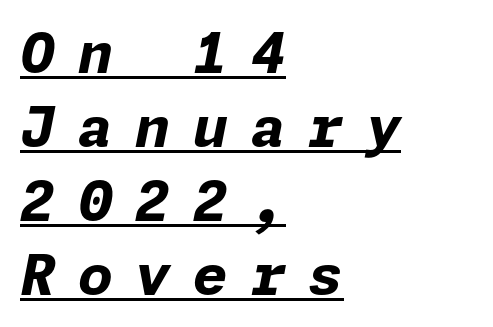
The lines are quadded left. The font's italic variant was chosen for this text. Vertically, the passage feels balanced, rows spaced as you'd expect. How are the letters spaced? Widely, with obvious added tracking. Weight: bold.
